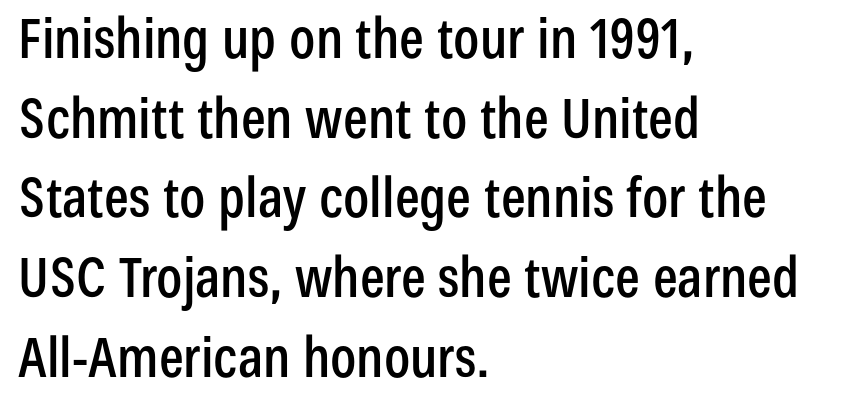
The image shows 55 px condensed sans-serif type, upright; set left-aligned, normal line spacing (1.45x), normal letter spacing, not underlined; low stroke contrast and a medium x-height.
